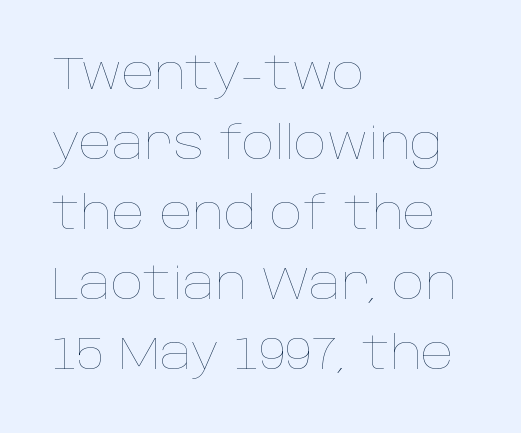
The typesetting does not lean heavy: it is not bold. Notice how the passage keeps a crisp vertical edge on the left only. Tracking value appears to be zero — textbook default spacing. The passage shown is not underscored anywhere. Leading matches the norm, producing a regular column. Is this a fixed-width face? No — the glyphs have proportional, varying widths.
